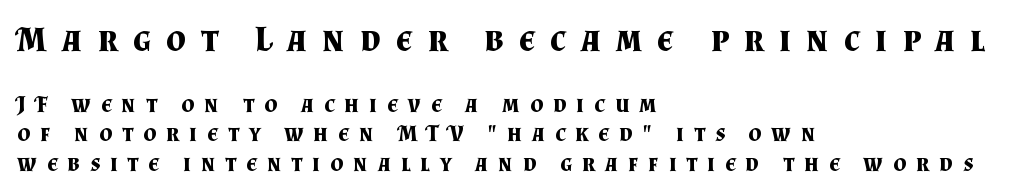
Q: Is the text bold? A: Yes.
Q: Is the text italic (slanted)? A: No, it is upright.
Q: Is the typeface a serif or a sans-serif typeface? A: Serif.
Q: Is the text underlined? A: No.
Q: How is the paragraph aligned? A: Left-aligned.
Q: Is the spacing between letters normal or unusually wide? A: Unusually wide.
Q: Is the spacing between lines tight, normal or loose? A: Normal.
Q: Which block of text is set in a larger size, the first (top) or the second (bottom)? A: The first (top) one.
Q: Width (condensed, normal, or wide)? A: Normal.
Q: Stroke contrast? A: Medium.
Q: x-height? A: Small.
Q: Monospaced? A: No.
